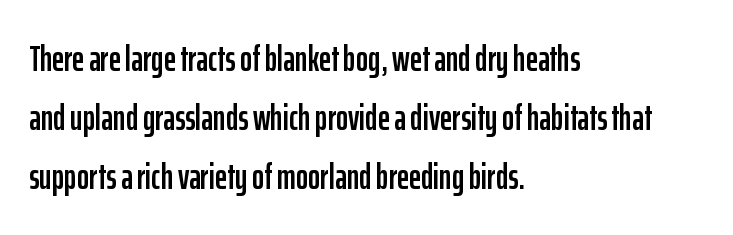
{"serif": "no", "italic": "no", "width": "condensed", "stroke_contrast": "low", "x_height": "medium", "monospaced": "no", "underline": "no", "align": "left", "line_spacing": "normal", "line_spacing_ratio": 1.59, "letter_spacing": "normal", "letter_spacing_em": 0.0, "glyph_px": 37}
